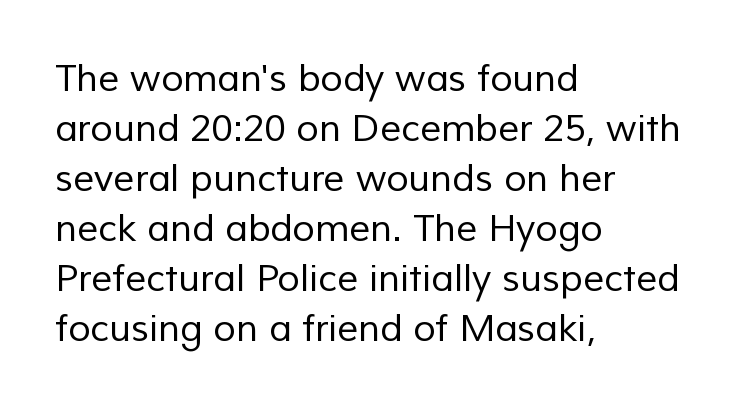
{"serif": "no", "bold": "no", "weight": "regular", "width": "normal", "stroke_contrast": "low", "x_height": "medium", "monospaced": "no", "underline": "no", "align": "left", "line_spacing": "normal", "line_spacing_ratio": 1.35, "letter_spacing": "normal", "letter_spacing_em": 0.0, "glyph_px": 37}
